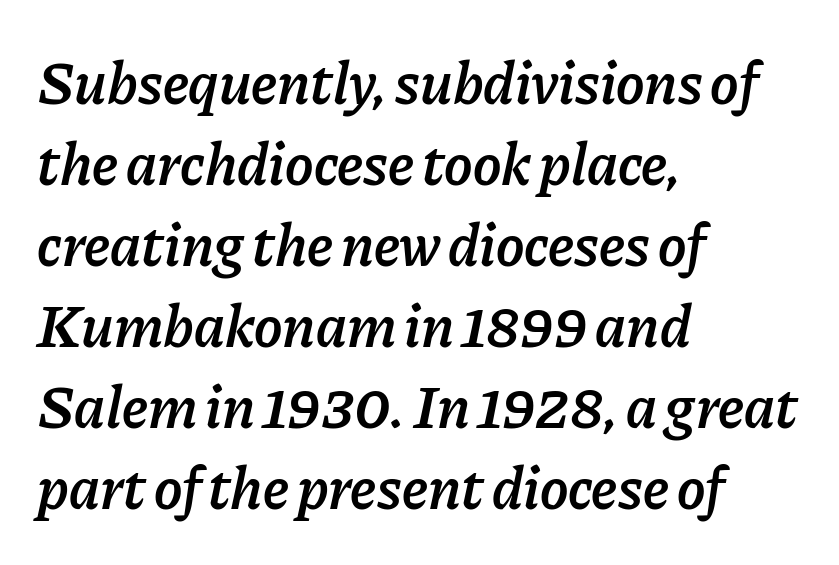
{"italic": "yes", "lean": "right", "slant_degrees": 11, "bold": "semi", "weight": "semibold", "width": "normal", "stroke_contrast": "low", "x_height": "medium", "monospaced": "no", "underline": "no", "align": "left", "line_spacing": "normal", "line_spacing_ratio": 1.35, "letter_spacing": "normal", "letter_spacing_em": 0.0, "glyph_px": 60}
